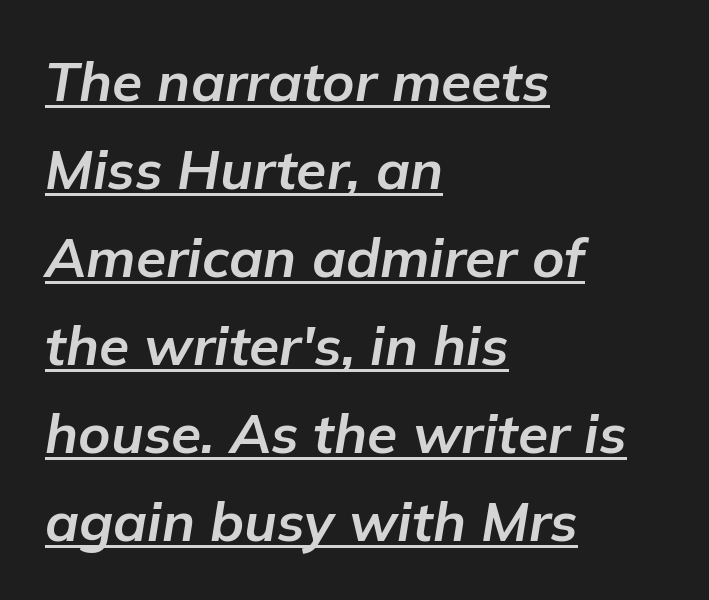
Q: Is the text bold? A: Yes.
Q: Is the text italic (slanted)? A: Yes, it leans right by about 9 degrees.
Q: Is the text underlined? A: Yes.
Q: How is the paragraph aligned? A: Left-aligned.
Q: Is the spacing between letters normal or unusually wide? A: Normal.
Q: Is the spacing between lines tight, normal or loose? A: Normal.
Q: Width (condensed, normal, or wide)? A: Normal.
Q: Stroke contrast? A: Low.
Q: x-height? A: Medium.
Q: Monospaced? A: No.
